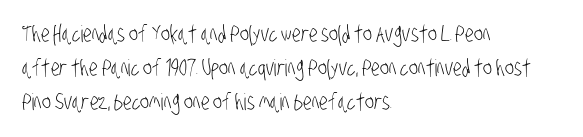
Q: Is the text bold? A: No.
Q: Is the text underlined? A: No.
Q: How is the paragraph aligned? A: Left-aligned.
Q: Is the spacing between letters normal or unusually wide? A: Normal.
Q: Is the spacing between lines tight, normal or loose? A: Normal.
